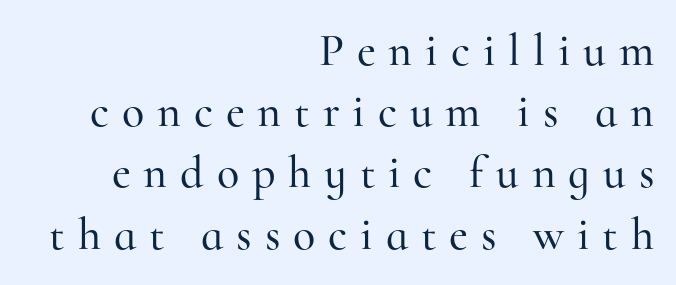
Descenders are the only things crossing below the line. Classification — serif. You can tell it's not italic because the verticals are truly vertical. These lines are rendered in a variable-pitch font.
